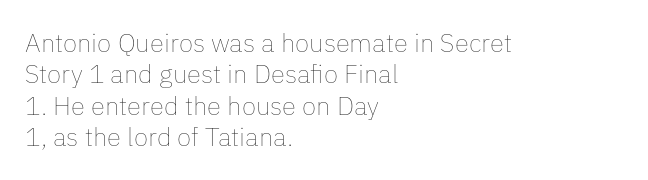
The image shows 26 px text type, upright; set left-aligned, line spacing 1.21x, normal letter spacing, not underlined.
